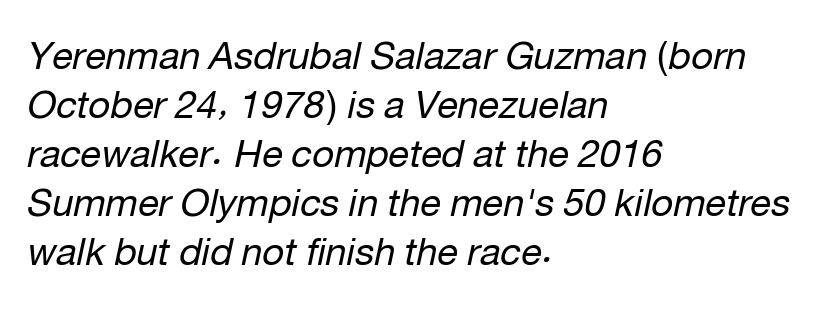
Is this a heavy cut? Hardly; it is regular or lighter. There is no visible air inserted between adjacent glyphs. Observe the lean: these are italic letterforms. The face used here is proportionally spaced, like ordinary book or web type. Beneath every word, the page is bare.
